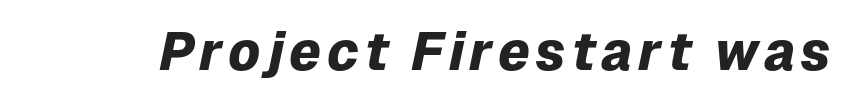
The image shows 53 px heavy type, italic (leaning right); set not underlined; low stroke contrast and a medium x-height.
